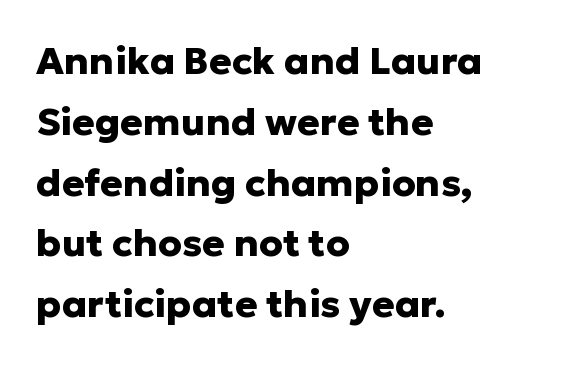
{"serif": "no", "italic": "no", "bold": "yes", "weight": "heavy", "width": "normal", "stroke_contrast": "low", "x_height": "medium", "monospaced": "no", "underline": "no", "align": "left", "line_spacing": "normal", "line_spacing_ratio": 1.6, "letter_spacing": "normal", "letter_spacing_em": 0.0, "glyph_px": 38}
